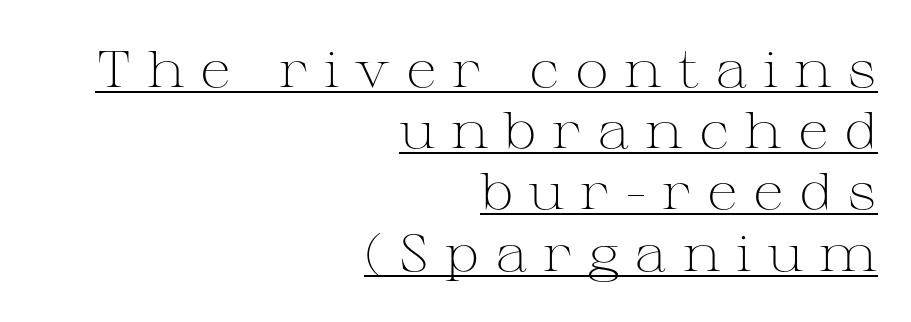
Typeset ragged left — the right edge is the straight one. The rendering uses natural spacing where letterforms have individual widths. A typesetter would call this heavily tracked-out type. Little horizontal feet cap the strokes, marking this as serif type. This sample uses an upright cut, with every glyph sitting square on the baseline.
